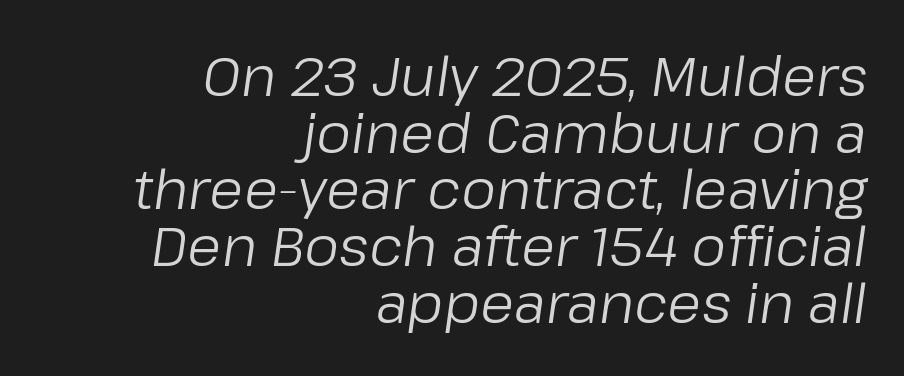
Interline gaps are noticeably narrow in this sample. The specimen omits any rule beneath the text block's lines. Short and long lines alike share a common ending point at right. This is oblique type, the kind used for emphasis or titles.
